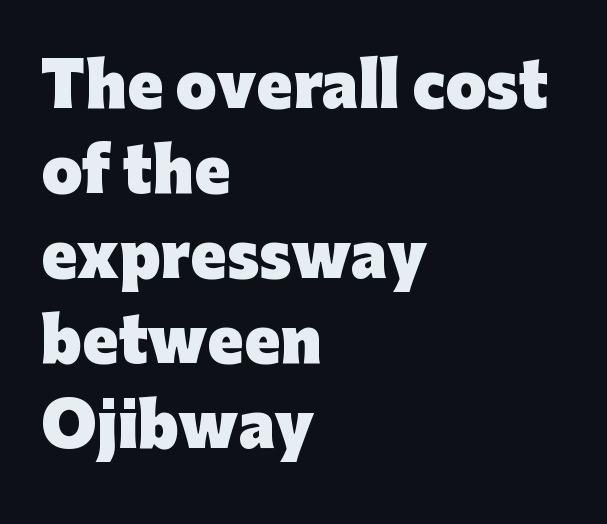
Q: Is the text bold? A: Yes.
Q: Is the text italic (slanted)? A: No, it is upright.
Q: Is the typeface a serif or a sans-serif typeface? A: Sans-serif.
Q: Is the text underlined? A: No.
Q: How is the paragraph aligned? A: Left-aligned.
Q: Is the spacing between letters normal or unusually wide? A: Normal.
Q: Is the spacing between lines tight, normal or loose? A: Normal.
Q: Width (condensed, normal, or wide)? A: Normal.
Q: Stroke contrast? A: Low.
Q: x-height? A: Medium.
Q: Monospaced? A: No.
